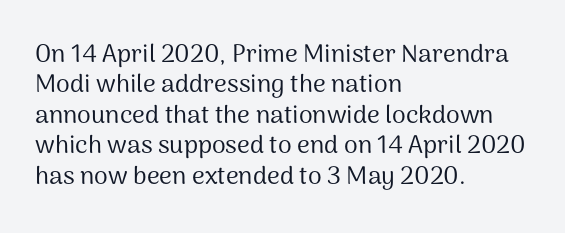
{"italic": "no", "bold": "no", "underline": "no", "align": "left", "line_spacing_ratio": 1.22, "letter_spacing": "normal", "letter_spacing_em": 0.0, "glyph_px": 25}
